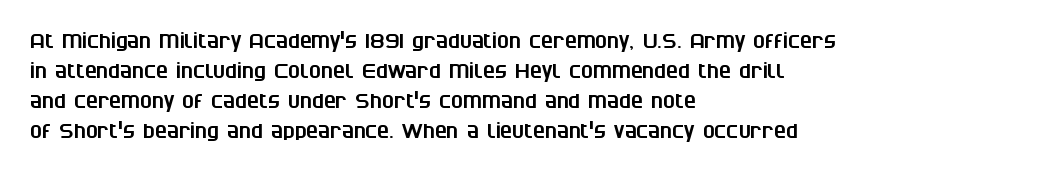
{"underline": "no", "align": "left", "line_spacing": "normal", "line_spacing_ratio": 1.5, "letter_spacing": "normal", "letter_spacing_em": 0.0, "glyph_px": 20}
